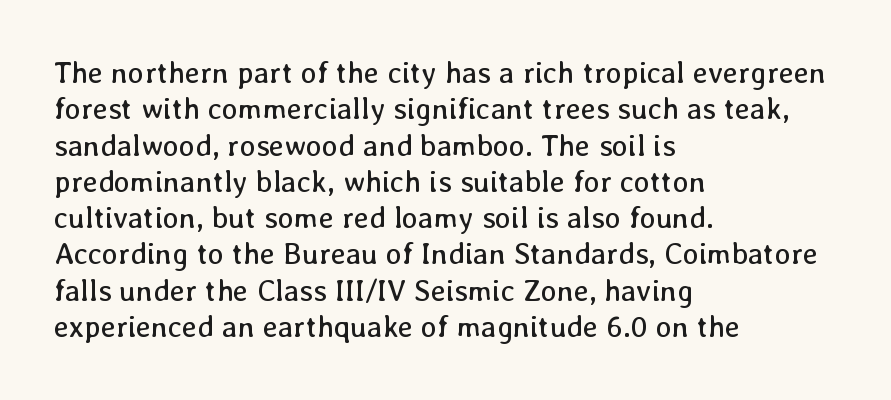
The image shows 30 px regular-weight type, upright; set left-aligned, line spacing 1.21x, normal letter spacing, not underlined; low stroke contrast and a medium x-height.
